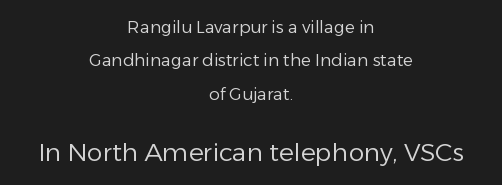
Caption: upper text group reduced, lower text group enlarged. Ordinary non-slanted type is in use. Nothing heavy about these letters — not bold at all. The area under the type is left untouched.
